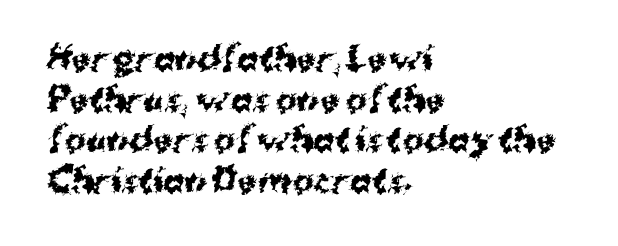
The tracking reads as untouched default to a designer's eye. The letters advance in unequal steps, a hallmark of proportional type. Left-aligned paragraph, ragged on the right. Beneath every word, the page is bare. Regarding serifs, this sample does without them. Quick note: interline space is typical.
